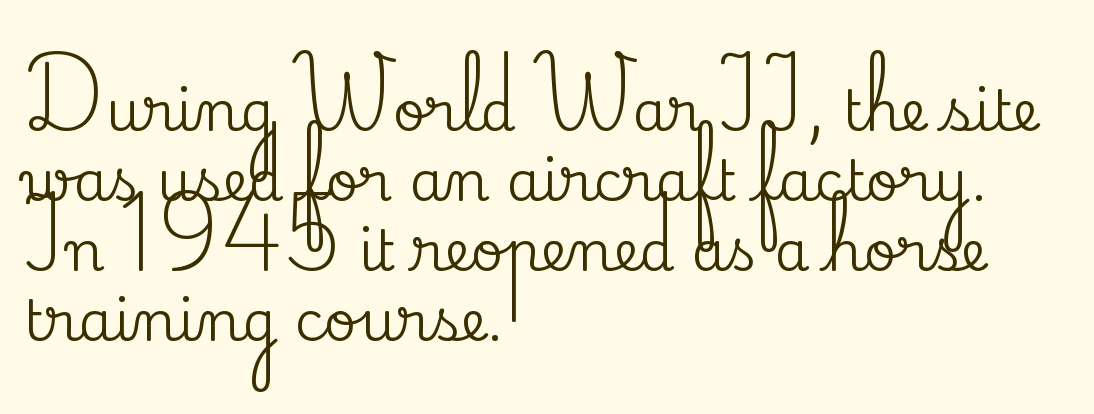
{"serif": "yes", "italic": "no", "width": "normal", "stroke_contrast": "medium", "x_height": "small", "monospaced": "no", "underline": "no", "align": "left", "line_spacing": "normal", "line_spacing_ratio": 1.25, "letter_spacing": "normal", "letter_spacing_em": 0.0, "glyph_px": 56}
